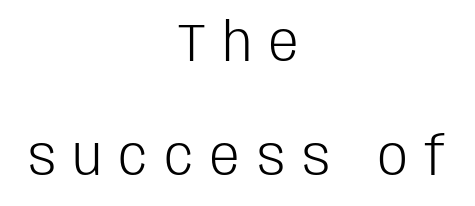
Q: Is the text bold? A: No.
Q: Is the text italic (slanted)? A: No, it is upright.
Q: Is the typeface a serif or a sans-serif typeface? A: Sans-serif.
Q: Is the text underlined? A: No.
Q: How is the paragraph aligned? A: Centered.
Q: Is the spacing between letters normal or unusually wide? A: Unusually wide.
Q: Is the spacing between lines tight, normal or loose? A: Loose.
Q: Width (condensed, normal, or wide)? A: Condensed.
Q: Stroke contrast? A: Low.
Q: x-height? A: Large.
Q: Monospaced? A: No.
